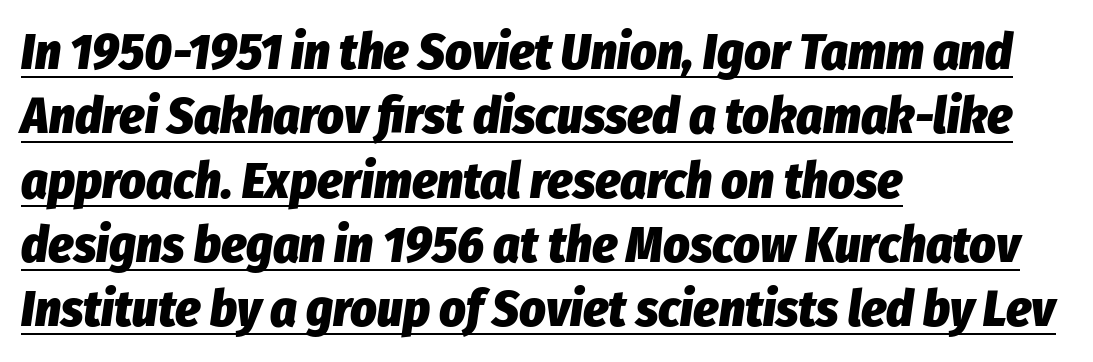
Typographic density is high because the face is bold. The passage shown has conventional tracking throughout. Looks like someone drew a line under every word here. Vertically, the passage feels balanced, rows spaced as you'd expect. Is the block centered? No — it sits flush against the left margin. Is this a fixed-width face? No — the glyphs have proportional, varying widths.
